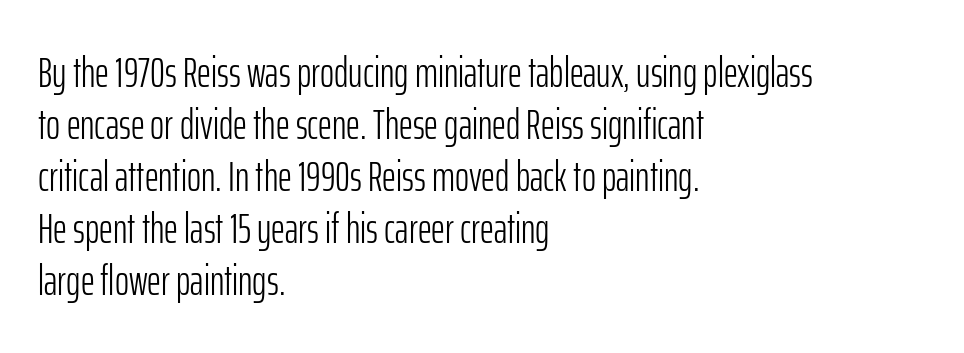
The image shows 43 px light, condensed sans-serif type, upright; set left-aligned, line spacing 1.21x, normal letter spacing, not underlined; low stroke contrast and a medium x-height.
